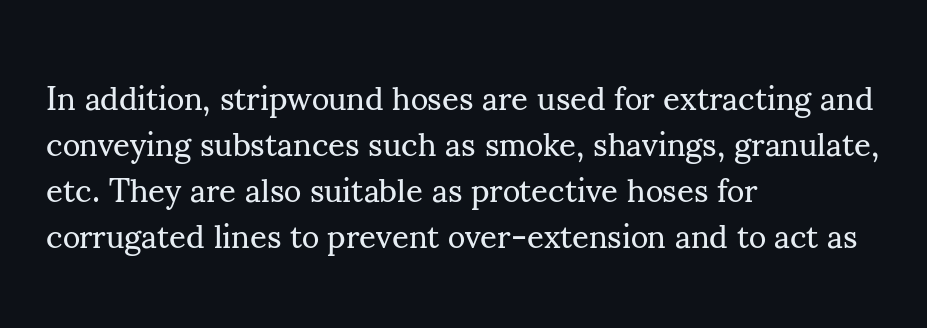
The image shows 33 px regular-weight serif type, upright; set left-aligned, normal line spacing (1.39x), normal letter spacing, not underlined; medium stroke contrast and a small x-height.
